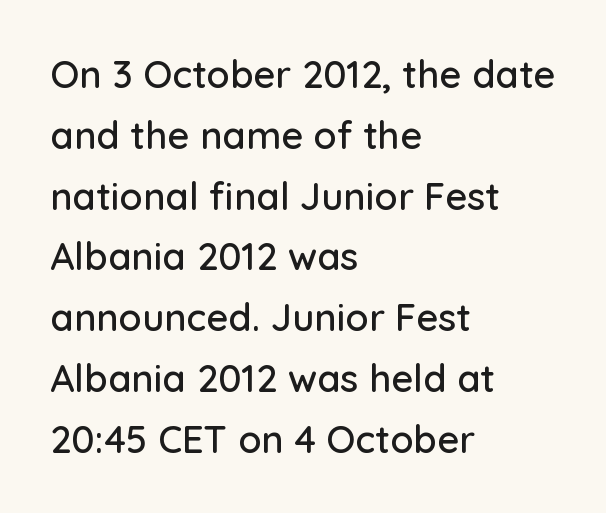
The letters advance in unequal steps, a hallmark of proportional type. The vertical gap from one line to the next is medium. The rendering keeps characters at their native spacing. A roman cut, with each character standing at attention.
